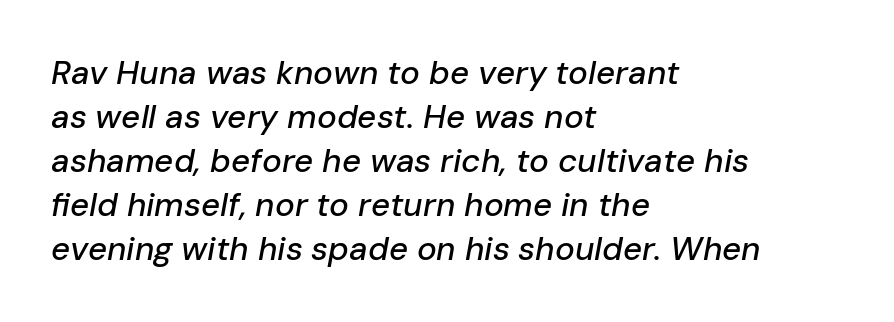
The image shows 33 px text type, italic (leaning right); set left-aligned, normal line spacing (1.33x), normal letter spacing, not underlined; low stroke contrast and a medium x-height.
